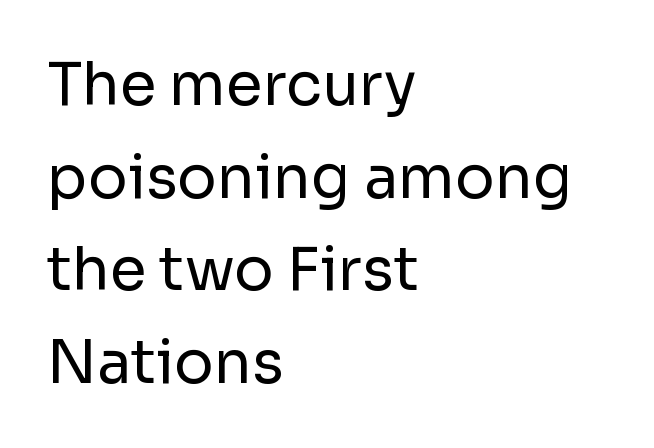
{"serif": "no", "italic": "no", "bold": "no", "weight": "regular", "width": "normal", "stroke_contrast": "low", "x_height": "medium", "monospaced": "no", "underline": "no", "align": "left", "line_spacing": "normal", "line_spacing_ratio": 1.57, "letter_spacing": "normal", "letter_spacing_em": 0.0, "glyph_px": 59}
